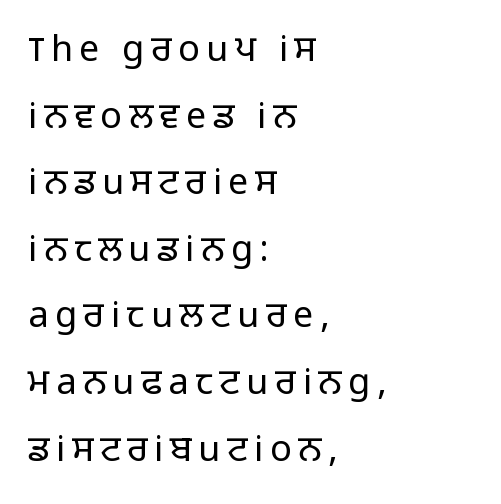
{"serif": "no", "italic": "no", "bold": "no", "weight": "light", "width": "normal", "stroke_contrast": "low", "x_height": "medium", "monospaced": "no", "underline": "no", "align": "left", "line_spacing_ratio": 1.85, "glyph_px": 36}
